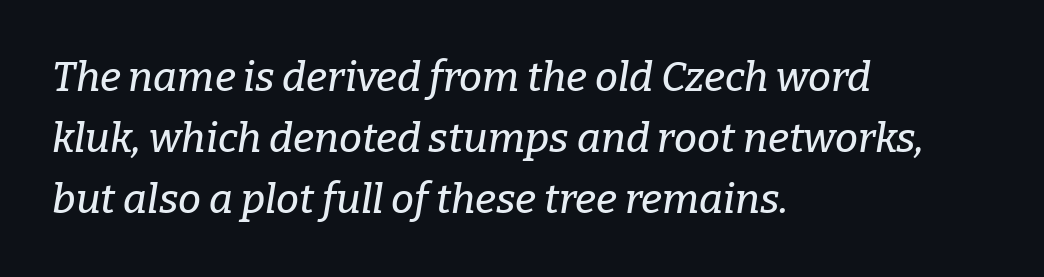
The image shows 41 px serif type, italic (leaning right); set left-aligned, normal line spacing (1.49x), normal letter spacing, not underlined; low stroke contrast and a medium x-height.
